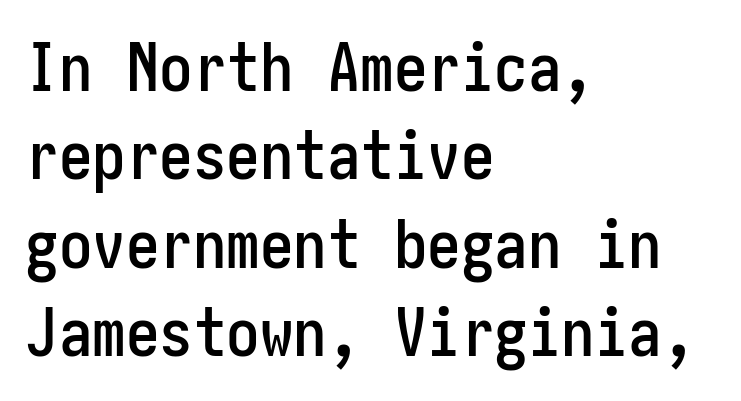
Q: Is the text italic (slanted)? A: No, it is upright.
Q: Is the typeface a serif or a sans-serif typeface? A: Sans-serif.
Q: Is the text underlined? A: No.
Q: How is the paragraph aligned? A: Left-aligned.
Q: Is the spacing between letters normal or unusually wide? A: Normal.
Q: Is the spacing between lines tight, normal or loose? A: Normal.
Q: Width (condensed, normal, or wide)? A: Condensed.
Q: Stroke contrast? A: Low.
Q: x-height? A: Medium.
